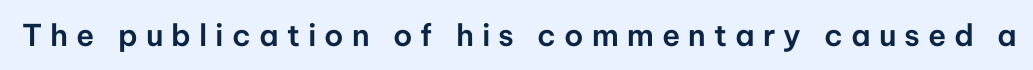
Upright lettering throughout. Compared with typical body copy, the letter spacing here is much looser. The letters advance in unequal steps, a hallmark of proportional type. Are there feet on the stems? There aren't — it's a sans.
